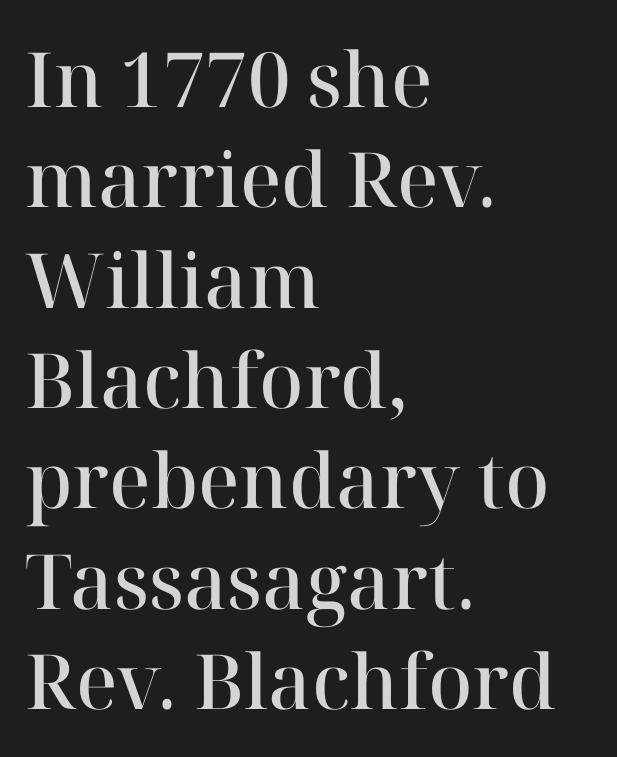
Typesetter's note: demi weight, one step under bold. Tracking here is standard; glyphs follow each other at the usual distance. The passage shown is typed in a proportional face where columns would drift. Typographically, this falls in the serif category.
